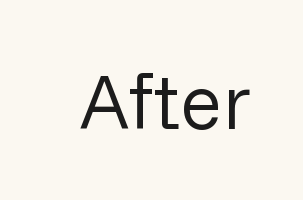
{"serif": "no", "italic": "no", "bold": "no", "weight": "regular", "width": "normal", "stroke_contrast": "low", "x_height": "medium", "monospaced": "no", "underline": "no", "letter_spacing": "normal", "letter_spacing_em": 0.0, "glyph_px": 78}
